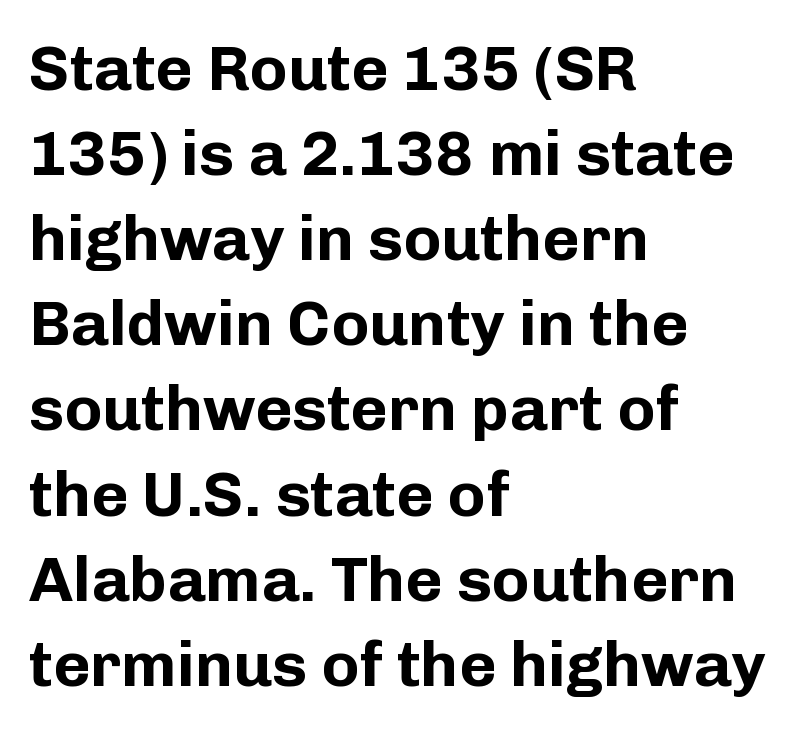
The image shows 64 px bold sans-serif type, upright; set left-aligned, normal line spacing (1.33x), normal letter spacing, not underlined; low stroke contrast and a medium x-height.
